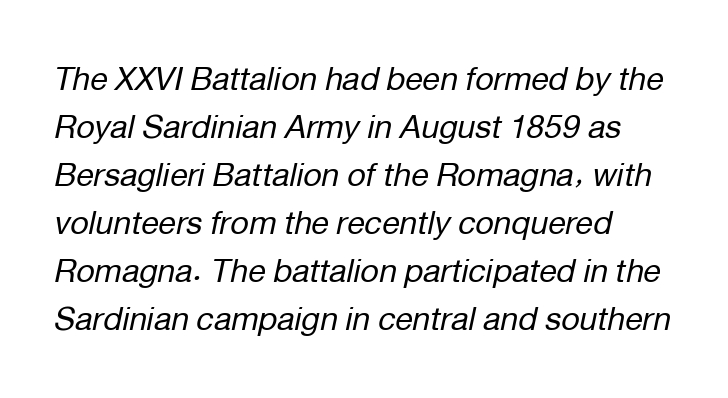
Heft: none added — not bold. Check under the words: just untouched page. Characters follow at the spacing the type designer built in. Each letter keeps its own natural width here, so spacing adapts to shape.
